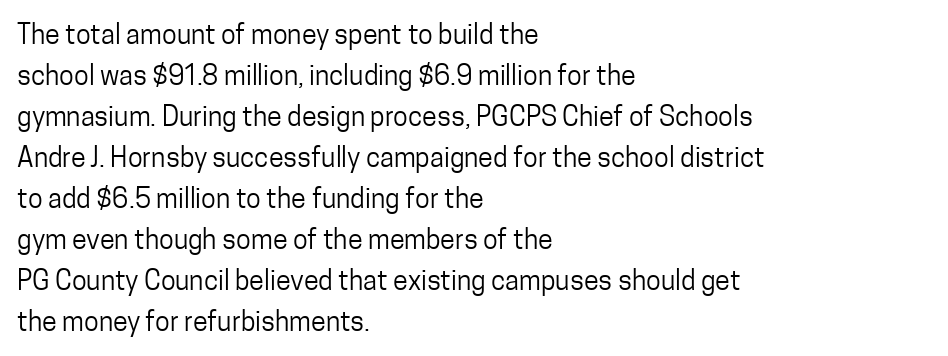
On a weight scale, this lands at 450 or below. The passage shown has conventional tracking throughout. A normal amount of white space separates one row of letters from the next. The rag falls on the right side of this text block.
